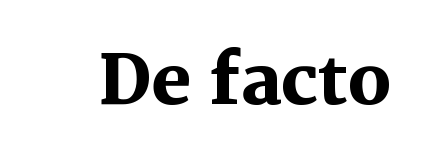
Has an underline been added? It has not. Glyph-to-glyph distance matches everyday printed text. Looks like regular typesetting: each glyph gets only the width it needs. This is roman type, the default non-slanted kind. Pretty heavy lettering here — definitely bold.
